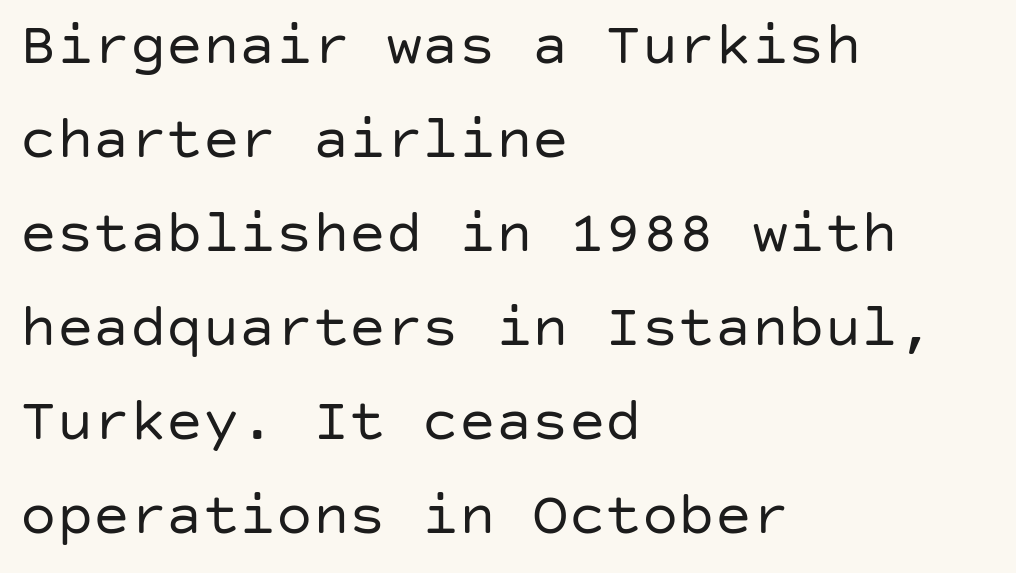
Q: Is the text bold? A: No.
Q: Is the text italic (slanted)? A: No, it is upright.
Q: Is the typeface a serif or a sans-serif typeface? A: Sans-serif.
Q: Is the text underlined? A: No.
Q: How is the paragraph aligned? A: Left-aligned.
Q: Is the spacing between letters normal or unusually wide? A: Normal.
Q: Is the spacing between lines tight, normal or loose? A: Normal.
Q: Width (condensed, normal, or wide)? A: Normal.
Q: Stroke contrast? A: Low.
Q: x-height? A: Large.
